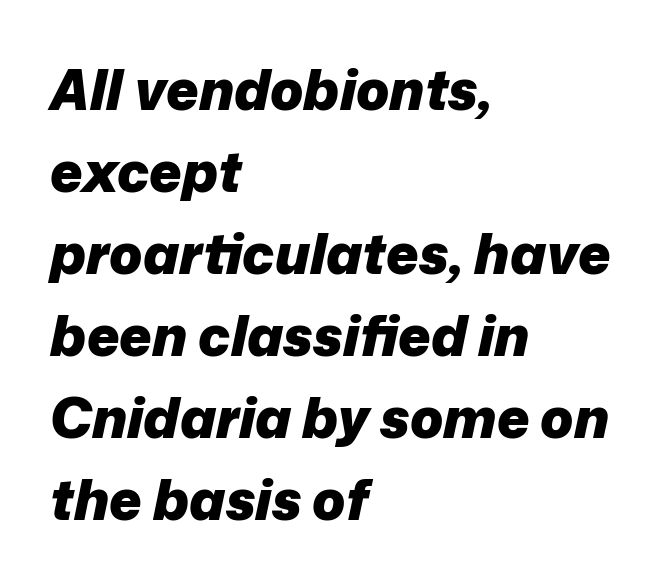
The image shows 55 px heavy type, italic (leaning right); set left-aligned, normal line spacing (1.49x), normal letter spacing, not underlined; low stroke contrast and a medium x-height.
